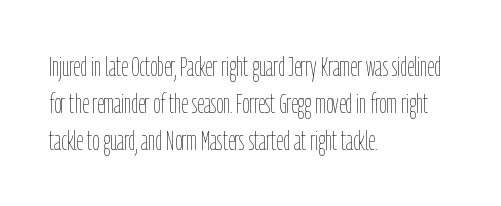
Reading down the block, your eye returns to a fixed left position each line. Tall strokes in this sample are plumb rather than angled. The rendering uses a moderate line-height, typical for paragraphs. This is not heavy type; no bold has been used. Any mark beneath the type? The region is blank. Each word holds together tightly as a unit, with standard inter-letter gaps.
